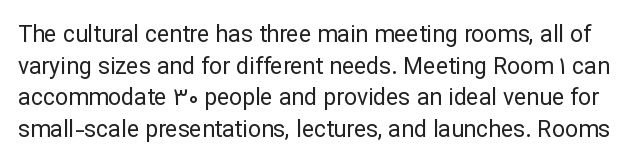
{"italic": "no", "bold": "no", "underline": "no", "line_spacing": "normal", "line_spacing_ratio": 1.37, "letter_spacing": "normal", "letter_spacing_em": 0.0, "glyph_px": 23}
